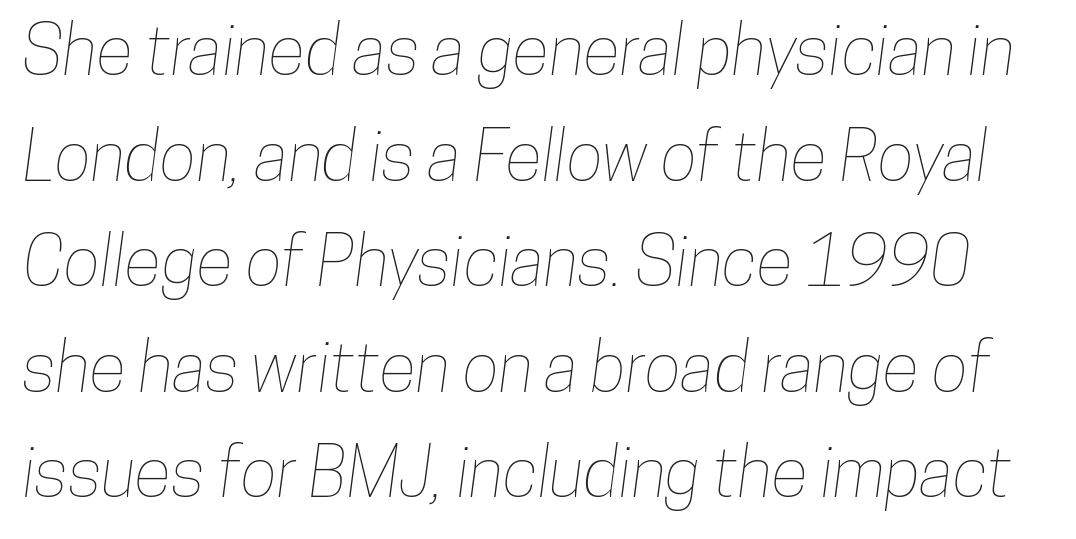
The image shows 69 px condensed type; set normal line spacing (1.53x), normal letter spacing, not underlined; low stroke contrast and a medium x-height.
